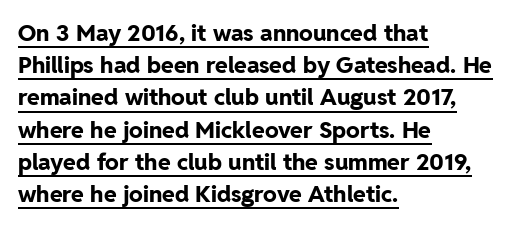
The image shows 23 px bold type, upright; set left-aligned, normal line spacing (1.4x), normal letter spacing, underlined.
